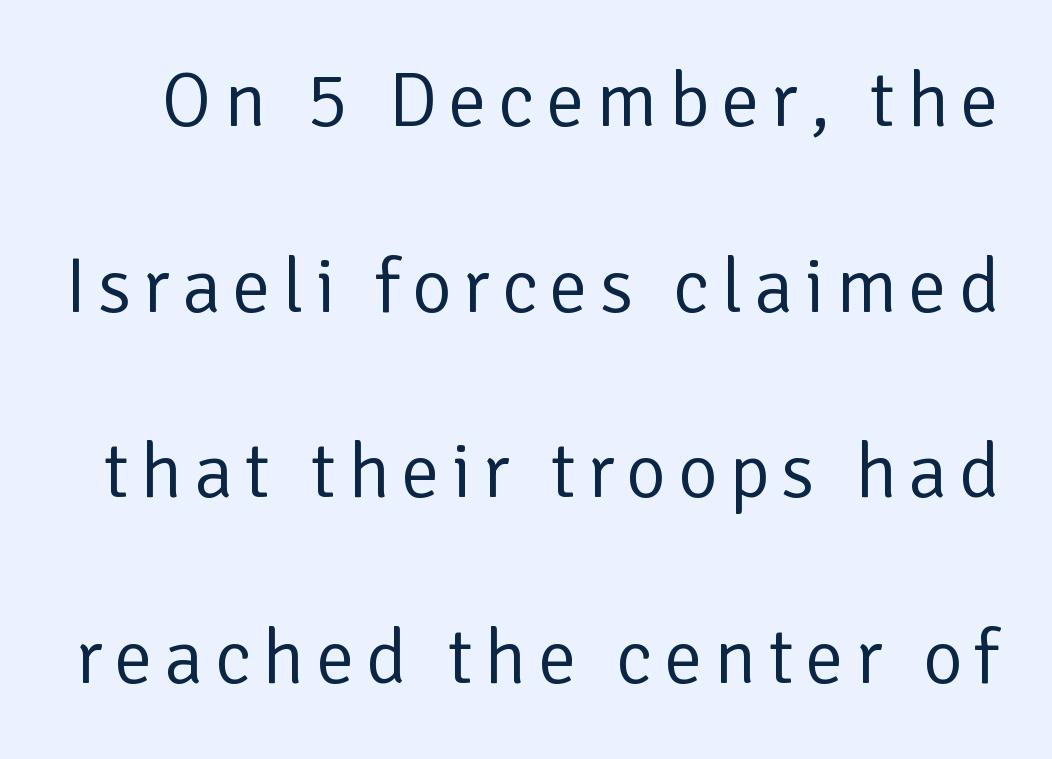
{"serif": "no", "italic": "no", "bold": "no", "weight": "regular", "width": "normal", "stroke_contrast": "low", "x_height": "medium", "monospaced": "no", "underline": "no", "line_spacing": "loose", "line_spacing_ratio": 2.41, "glyph_px": 77}
